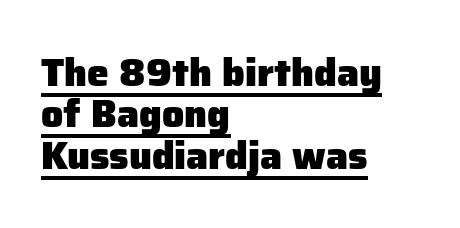
The image shows 39 px heavy sans-serif type, upright; set left-aligned, tight line spacing (1.06x), normal letter spacing, underlined; low stroke contrast and a medium x-height.
